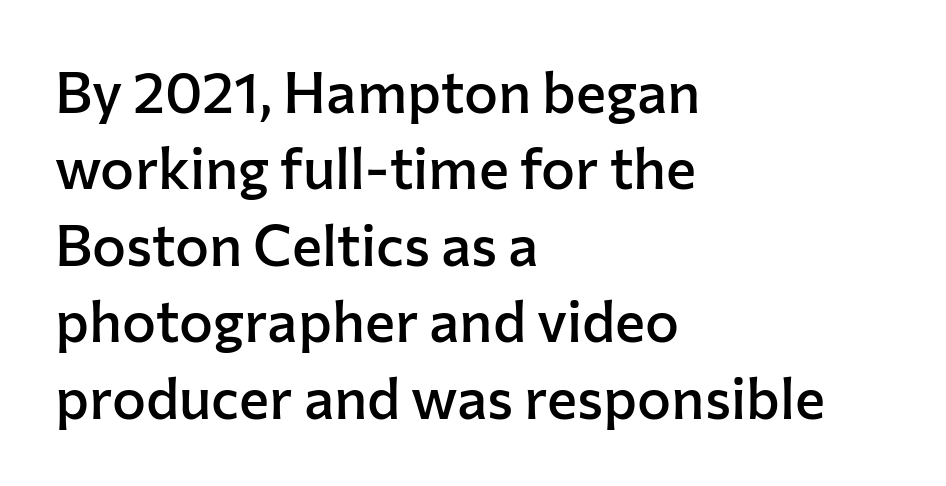
{"serif": "no", "italic": "no", "bold": "semi", "weight": "semibold", "width": "normal", "stroke_contrast": "low", "x_height": "medium", "monospaced": "no", "underline": "no", "align": "left", "line_spacing": "normal", "line_spacing_ratio": 1.34, "letter_spacing": "normal", "letter_spacing_em": 0.0, "glyph_px": 57}
